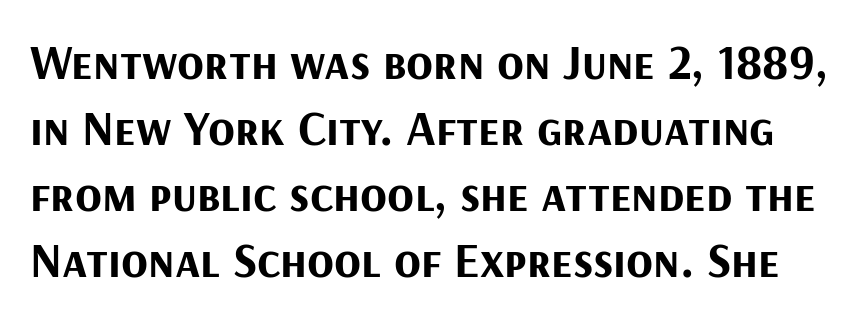
The image shows 49 px bold sans-serif type, upright; set normal line spacing (1.35x), normal letter spacing, not underlined; medium stroke contrast and a medium x-height.
